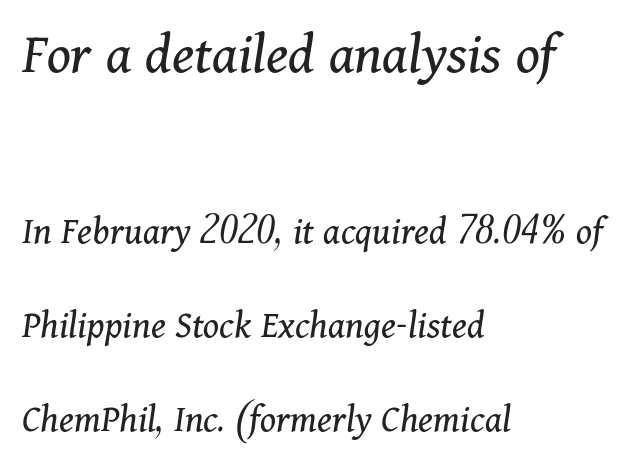
Stroke terminals: seriffed. Between one letter and the next there's only the usual sliver of space. The typesetting does not lean heavy: it is not bold. Does the copy run flush right? No — it runs flush left. What's the leading like? Stretched, with rows far apart.
